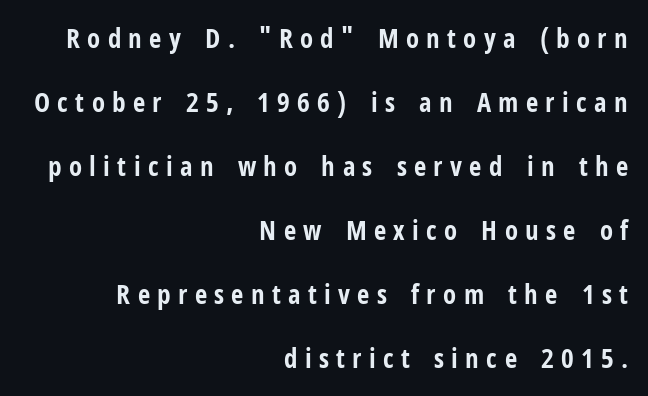
{"italic": "no", "bold": "yes", "underline": "no", "align": "right", "line_spacing": "loose", "line_spacing_ratio": 2.37, "letter_spacing": "wide", "letter_spacing_em": 0.27, "glyph_px": 27}
